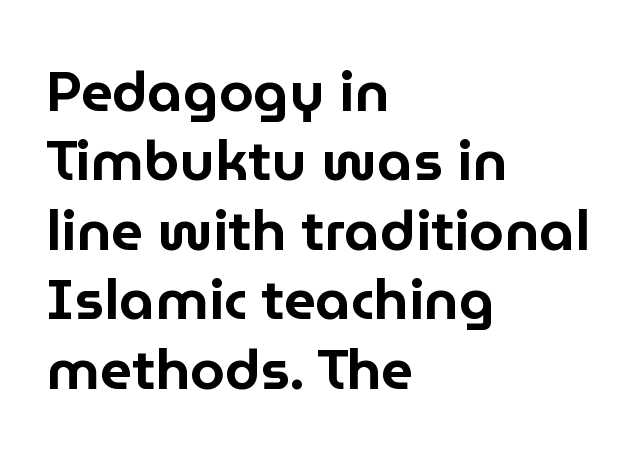
Q: Is the text italic (slanted)? A: No, it is upright.
Q: Is the typeface a serif or a sans-serif typeface? A: Sans-serif.
Q: Is the text underlined? A: No.
Q: How is the paragraph aligned? A: Left-aligned.
Q: Is the spacing between letters normal or unusually wide? A: Normal.
Q: Width (condensed, normal, or wide)? A: Normal.
Q: Stroke contrast? A: Low.
Q: x-height? A: Medium.
Q: Monospaced? A: No.
